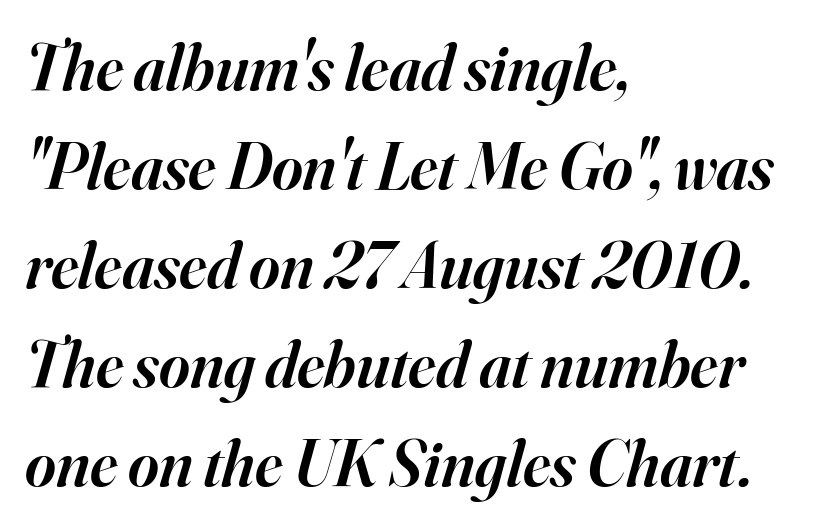
Q: Is the text bold? A: Semi-bold.
Q: Is the text italic (slanted)? A: Yes, it leans right by about 16 degrees.
Q: Is the typeface a serif or a sans-serif typeface? A: Serif.
Q: Is the text underlined? A: No.
Q: How is the paragraph aligned? A: Left-aligned.
Q: Is the spacing between letters normal or unusually wide? A: Normal.
Q: Is the spacing between lines tight, normal or loose? A: Normal.
Q: Width (condensed, normal, or wide)? A: Normal.
Q: Stroke contrast? A: High.
Q: x-height? A: Small.
Q: Monospaced? A: No.
